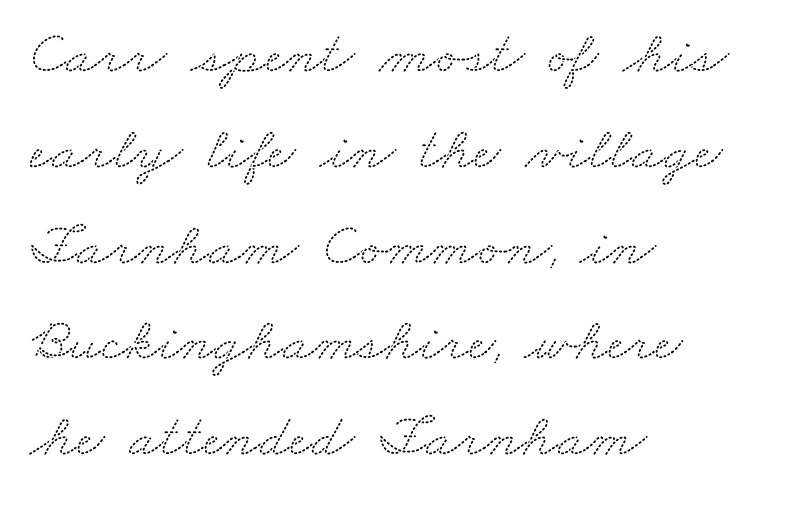
{"serif": "yes", "width": "wide", "stroke_contrast": "medium", "x_height": "small", "monospaced": "no", "underline": "no", "align": "left", "line_spacing": "normal", "line_spacing_ratio": 1.57, "letter_spacing": "normal", "letter_spacing_em": 0.0, "glyph_px": 61}
